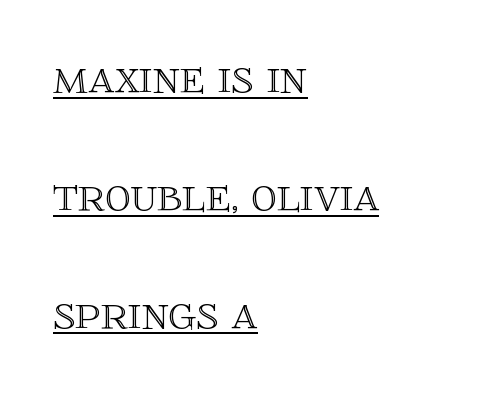
Q: Is the text italic (slanted)? A: No, it is upright.
Q: Is the text underlined? A: Yes.
Q: How is the paragraph aligned? A: Left-aligned.
Q: Is the spacing between letters normal or unusually wide? A: Normal.
Q: Is the spacing between lines tight, normal or loose? A: Loose.
Q: Width (condensed, normal, or wide)? A: Normal.
Q: x-height? A: Large.
Q: Monospaced? A: No.
